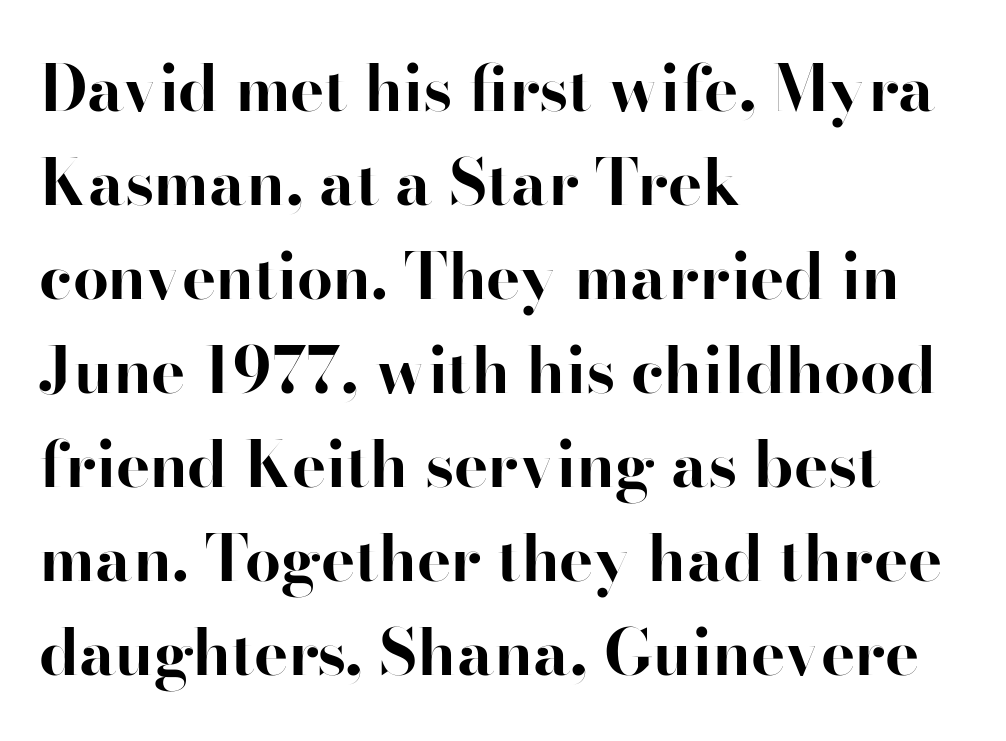
{"serif": "no", "italic": "no", "bold": "yes", "weight": "bold", "width": "normal", "stroke_contrast": "high", "x_height": "small", "monospaced": "no", "underline": "no", "align": "left", "line_spacing": "normal", "line_spacing_ratio": 1.47, "letter_spacing": "normal", "letter_spacing_em": 0.0, "glyph_px": 64}
